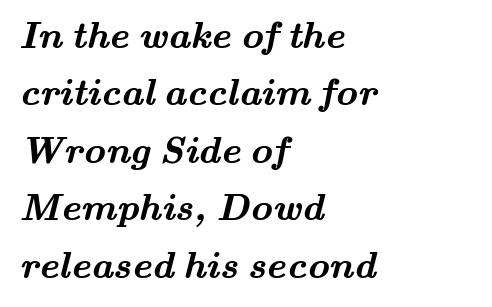
{"serif": "yes", "bold": "yes", "weight": "semibold", "width": "wide", "stroke_contrast": "medium", "x_height": "small", "monospaced": "no", "underline": "no", "align": "left", "line_spacing": "normal", "line_spacing_ratio": 1.51, "letter_spacing": "normal", "letter_spacing_em": 0.0, "glyph_px": 38}
